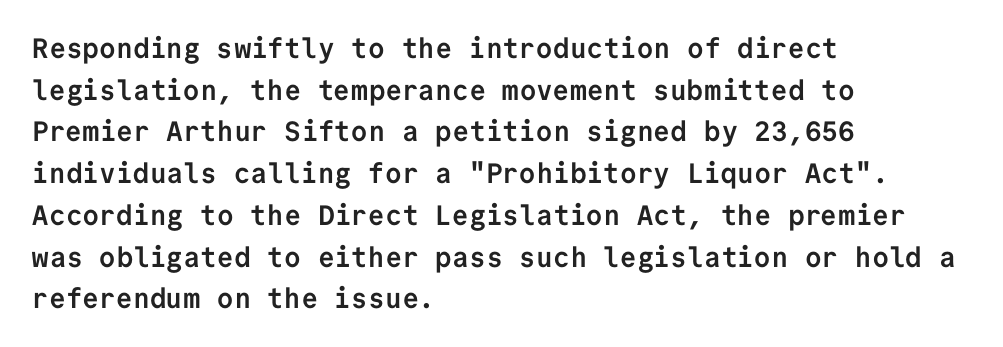
The lines in this sample share a left origin and differ only in where they stop. Letterform terminals end flat and unadorned throughout the passage. Note the uniform advance width — an 'i' takes as much space as an 'm'. Each word holds together tightly as a unit, with standard inter-letter gaps. Designer's note — italics off, roman on. Vertical spacing — default.
